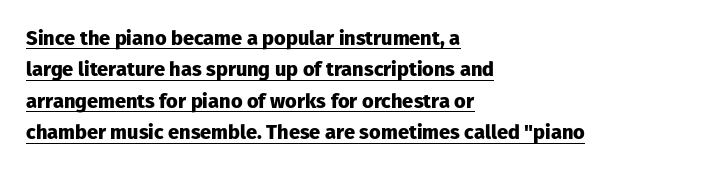
The line texture is even and compact thanks to regular tracking. The string is rendered with underlining switched on. Which margin do the lines hug? The left one — the right edge is uneven. This is heavy type, rendered in bold. It's the straight-up-and-down kind of type. One glance says typical: line gaps are just what's usual.
